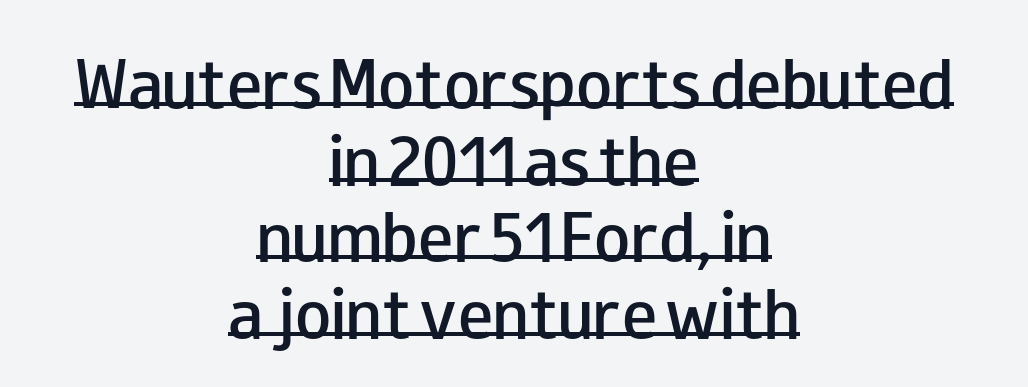
The image shows 59 px semibold, wide sans-serif type, upright; set centered, normal line spacing (1.3x), normal letter spacing, underlined; low stroke contrast and a small x-height.
